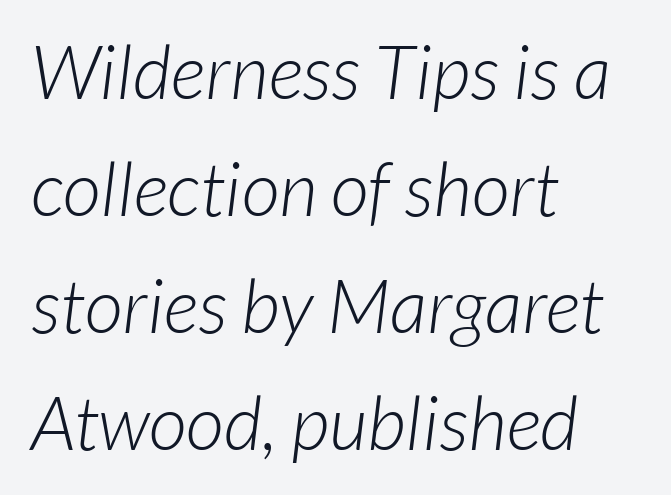
Q: Is the text bold? A: No.
Q: Is the typeface a serif or a sans-serif typeface? A: Sans-serif.
Q: Is the text underlined? A: No.
Q: How is the paragraph aligned? A: Left-aligned.
Q: Is the spacing between letters normal or unusually wide? A: Normal.
Q: Is the spacing between lines tight, normal or loose? A: Normal.
Q: Width (condensed, normal, or wide)? A: Normal.
Q: Stroke contrast? A: Low.
Q: x-height? A: Medium.
Q: Monospaced? A: No.
